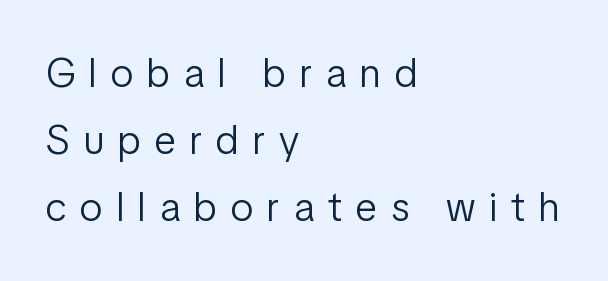
Check where the strokes stop: nothing finishes them off — pure sans. A normal amount of white space separates one row of letters from the next. This rendering widens character spacing well past its baseline value. Tall strokes in this sample are plumb rather than angled.
